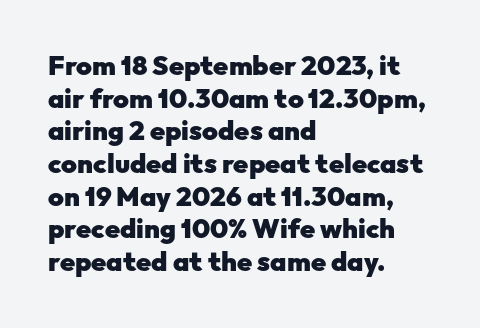
Q: Is the text bold? A: Yes.
Q: Is the text italic (slanted)? A: No, it is upright.
Q: Is the text underlined? A: No.
Q: How is the paragraph aligned? A: Left-aligned.
Q: Is the spacing between letters normal or unusually wide? A: Normal.
